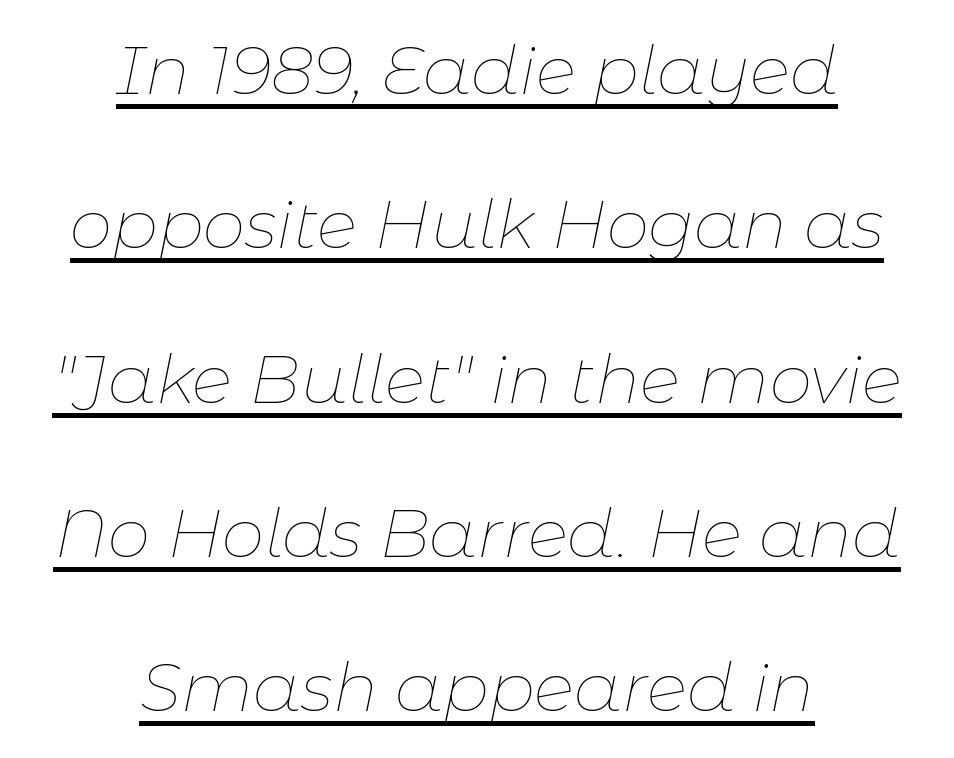
Q: Is the text bold? A: No.
Q: Is the text italic (slanted)? A: Yes, it leans right by about 11 degrees.
Q: Is the text underlined? A: Yes.
Q: How is the paragraph aligned? A: Centered.
Q: Is the spacing between letters normal or unusually wide? A: Normal.
Q: Is the spacing between lines tight, normal or loose? A: Loose.
Q: Width (condensed, normal, or wide)? A: Normal.
Q: Stroke contrast? A: Low.
Q: x-height? A: Medium.
Q: Monospaced? A: No.
